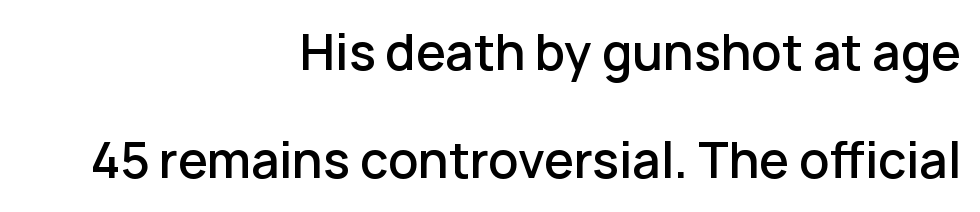
This sample trades compactness for vertical openness between lines. The passage is arranged like a letterhead date or caption credit — flush right. Does the lettering tilt? It doesn't — this is upright. Look at the tracking — it's just the regular setting, nothing added. As a designer I'd log this as weight 600, semibold. You could not count columns in this text — the font is proportionally spaced.
